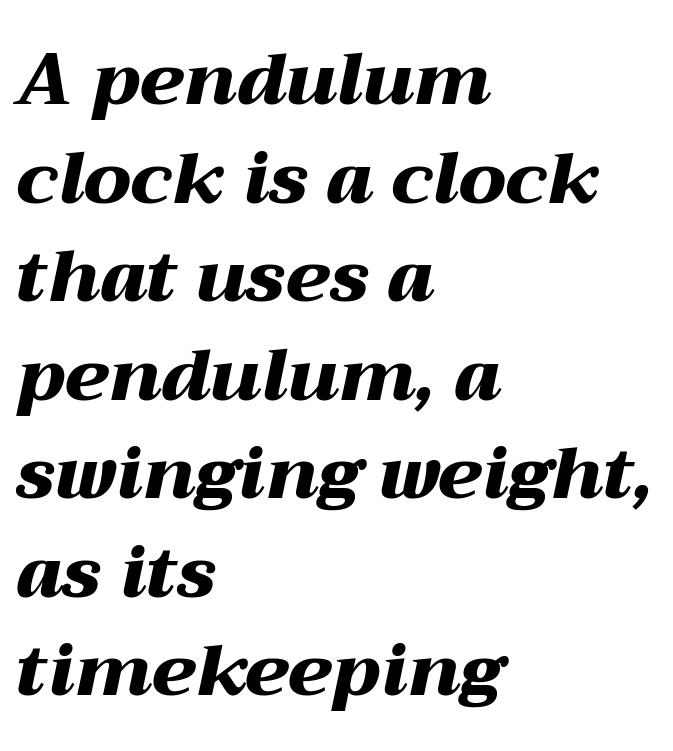
The gaps between neighbouring characters are ordinary and unremarkable. Check the space under the baseline: it is left empty. In terms of leading, this rendering sits right in the middle. I'd describe the lettering as bold — thick and assertive.
